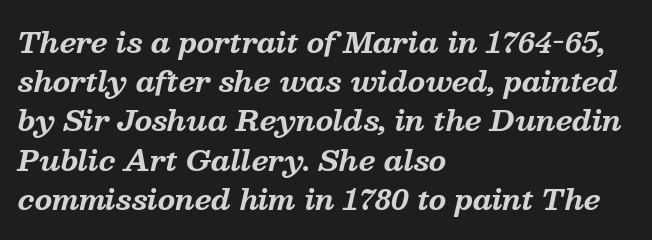
{"serif": "yes", "italic": "yes", "lean": "right", "slant_degrees": 13, "bold": "yes", "weight": "bold", "width": "normal", "stroke_contrast": "medium", "x_height": "medium", "monospaced": "no", "underline": "no", "align": "left", "line_spacing": "normal", "line_spacing_ratio": 1.4, "letter_spacing": "normal", "letter_spacing_em": 0.0, "glyph_px": 28}
